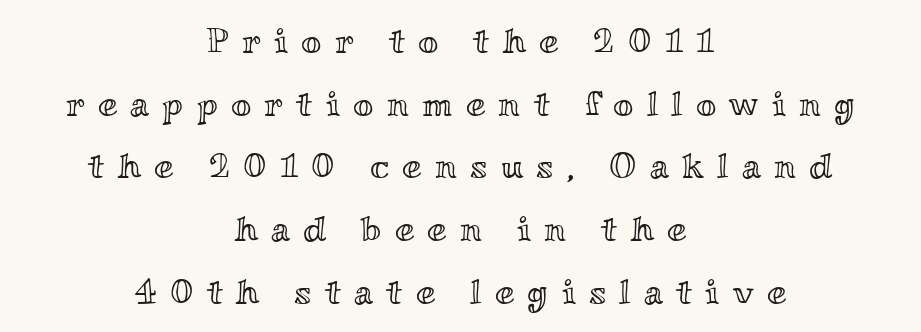
Q: Is the text italic (slanted)? A: No, it is upright.
Q: Is the text underlined? A: No.
Q: How is the paragraph aligned? A: Centered.
Q: Is the spacing between letters normal or unusually wide? A: Unusually wide.
Q: Width (condensed, normal, or wide)? A: Wide.
Q: x-height? A: Small.
Q: Monospaced? A: No.
